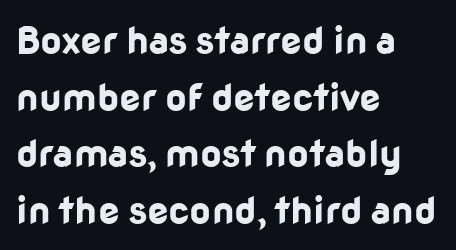
Visually the block forms a straight wall on the left and a jagged coastline on the right. This is sans-serif lettering, the kind often seen on screens and signage. If you drew a line through each stem, it would be perfectly vertical. The rendering keeps characters at their native spacing. Unmarked baselines from the first word to the last.
